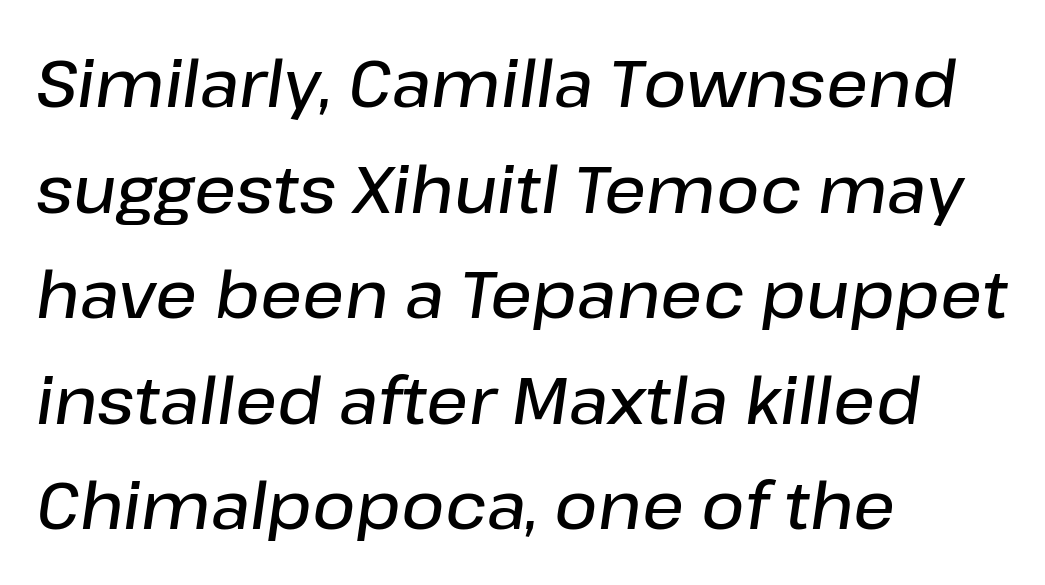
Just letters on the line, the space beneath them empty. Caption: multi-line text, flush left, ragged right. Weight: semibold (demi). This rendering leaves character spacing at its baseline value.
